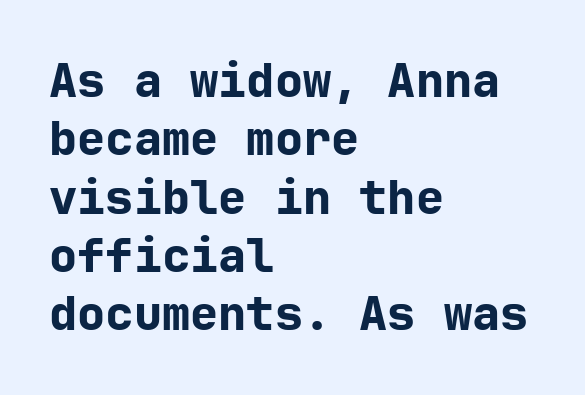
{"serif": "no", "italic": "no", "bold": "yes", "weight": "bold", "width": "normal", "stroke_contrast": "low", "x_height": "medium", "underline": "no", "align": "left", "line_spacing_ratio": 1.24, "letter_spacing": "normal", "letter_spacing_em": 0.0, "glyph_px": 47}
